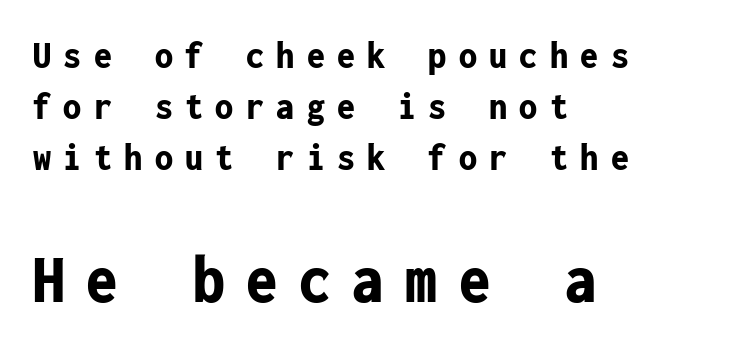
The image shows 70 px bold, condensed sans-serif type, upright, monospaced; set left-aligned, normal line spacing (1.27x), unusually wide letter spacing (+0.31 em), not underlined; the second (bottom) block is 1.75x larger; low stroke contrast and a medium x-height.
